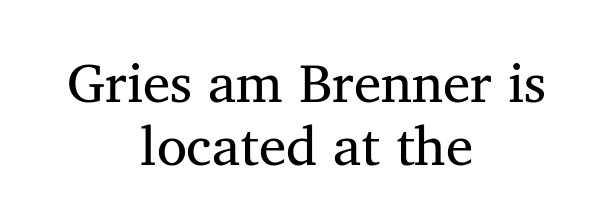
{"serif": "yes", "width": "normal", "stroke_contrast": "medium", "x_height": "medium", "monospaced": "no", "underline": "no", "align": "center", "line_spacing": "tight", "line_spacing_ratio": 1.14, "letter_spacing": "normal", "letter_spacing_em": 0.0, "glyph_px": 55}
